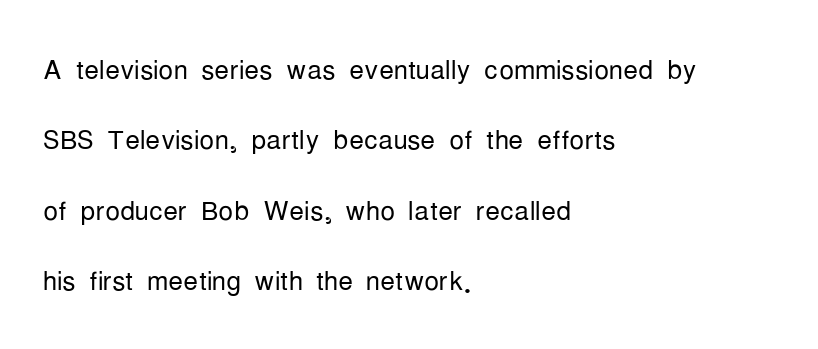
Q: Is the text bold? A: No.
Q: Is the text italic (slanted)? A: No, it is upright.
Q: Is the typeface a serif or a sans-serif typeface? A: Sans-serif.
Q: Is the text underlined? A: No.
Q: How is the paragraph aligned? A: Left-aligned.
Q: Is the spacing between letters normal or unusually wide? A: Normal.
Q: Is the spacing between lines tight, normal or loose? A: Loose.
Q: Width (condensed, normal, or wide)? A: Condensed.
Q: Stroke contrast? A: Low.
Q: x-height? A: Medium.
Q: Monospaced? A: No.
